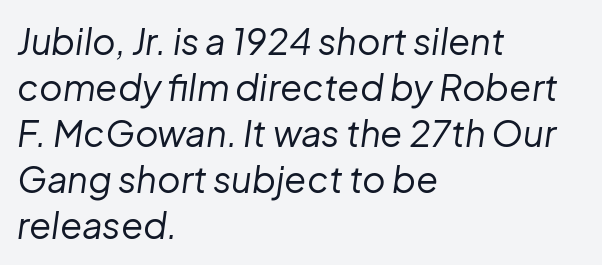
Typeset ragged right — the left edge is the straight one. Stroke mass is kept to a normal reading level or below. Honestly, there is no underline to notice here at all. These lines were composed using italics. Characters follow at the spacing the type designer built in.
